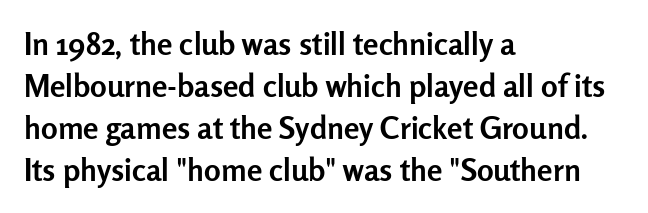
Each letter keeps its own natural width here, so spacing adapts to shape. The space directly below the letters is spotless. There is no visible air inserted between adjacent glyphs. Notice how thick the strokes are: this is what a full bold looks like. Regarding leading, the lines here are spaced in the standard way. In terms of posture, this sample is upright.
